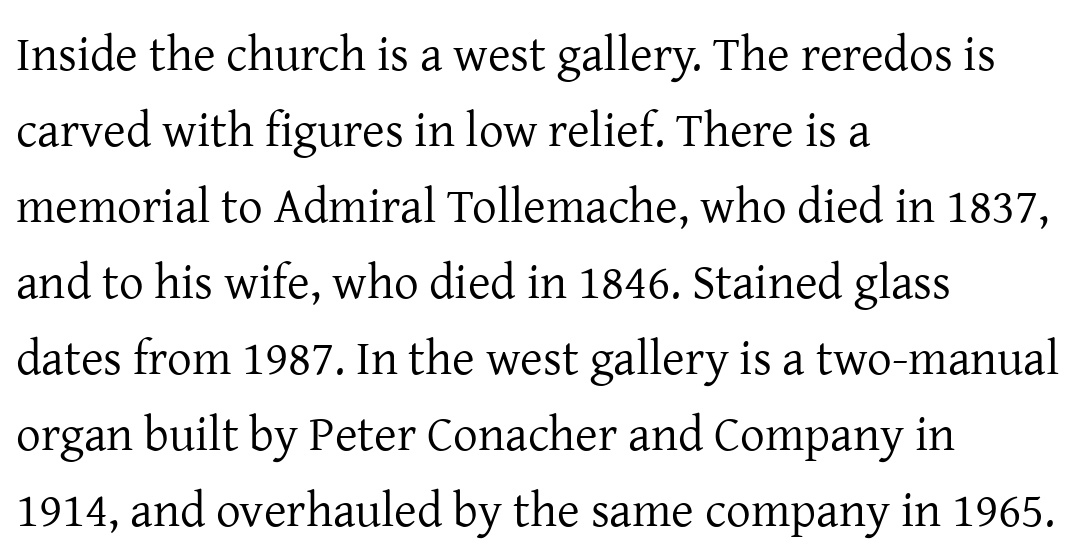
Leading: standard. The glyphs in this specimen are seriffed. Counters stay open thanks to moderate or lighter strokes. Is there any slant? The stems are plumb. The passage shown has conventional tracking throughout. The paragraph has a hard left edge and a soft right edge.
